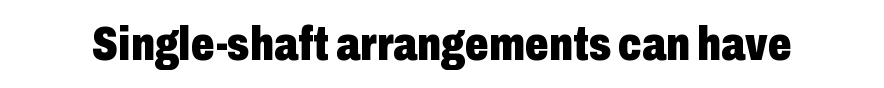
The image shows 47 px heavy, condensed sans-serif type, upright; set normal letter spacing, not underlined; low stroke contrast and a medium x-height.
